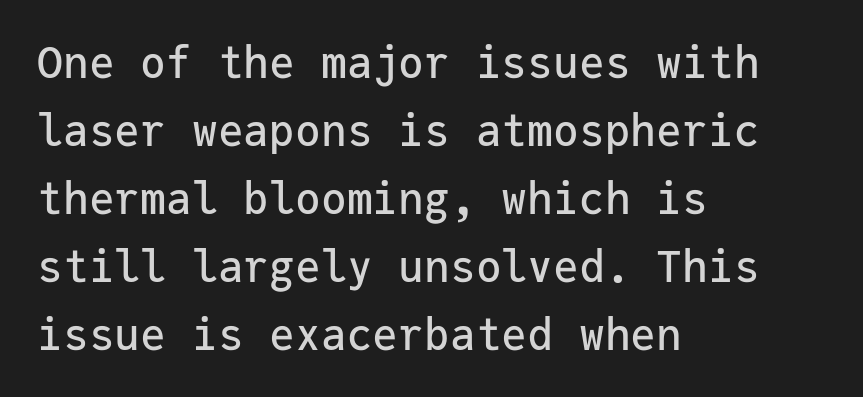
The image shows 43 px sans-serif type, upright, monospaced; set left-aligned, normal line spacing (1.58x), normal letter spacing, not underlined; low stroke contrast and a medium x-height.
